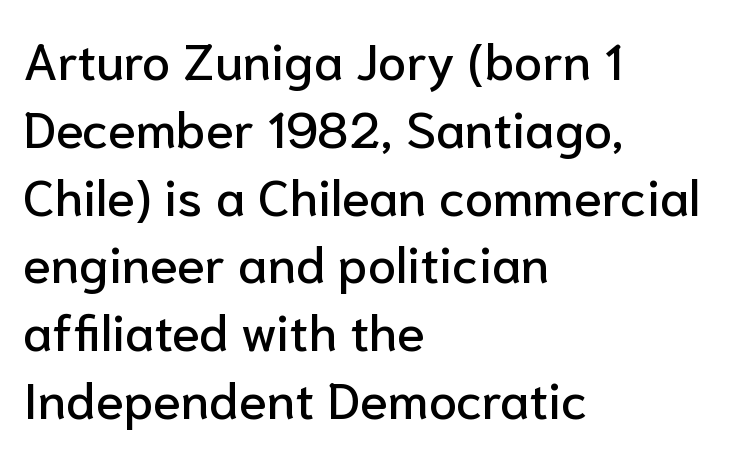
Q: Is the text italic (slanted)? A: No, it is upright.
Q: Is the typeface a serif or a sans-serif typeface? A: Sans-serif.
Q: Is the text underlined? A: No.
Q: How is the paragraph aligned? A: Left-aligned.
Q: Is the spacing between letters normal or unusually wide? A: Normal.
Q: Is the spacing between lines tight, normal or loose? A: Normal.
Q: Width (condensed, normal, or wide)? A: Normal.
Q: Stroke contrast? A: Low.
Q: x-height? A: Medium.
Q: Monospaced? A: No.
